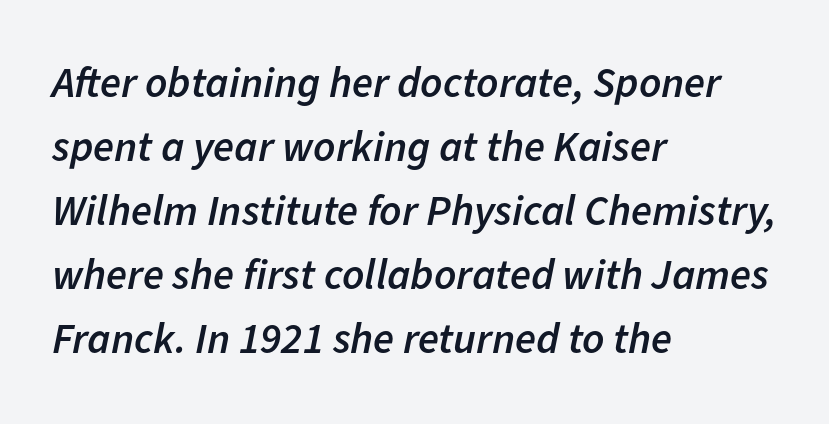
Q: Is the text bold? A: Semi-bold.
Q: Is the text italic (slanted)? A: Yes, it leans right by about 11 degrees.
Q: Is the text underlined? A: No.
Q: How is the paragraph aligned? A: Left-aligned.
Q: Is the spacing between letters normal or unusually wide? A: Normal.
Q: Is the spacing between lines tight, normal or loose? A: Normal.
Q: Width (condensed, normal, or wide)? A: Normal.
Q: Stroke contrast? A: Low.
Q: x-height? A: Medium.
Q: Monospaced? A: No.
